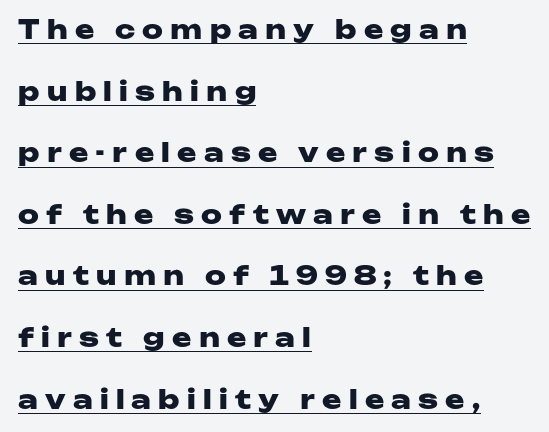
The image shows 26 px bold type, upright; set left-aligned, loose line spacing (2.37x), unusually wide letter spacing (+0.28 em), underlined.
